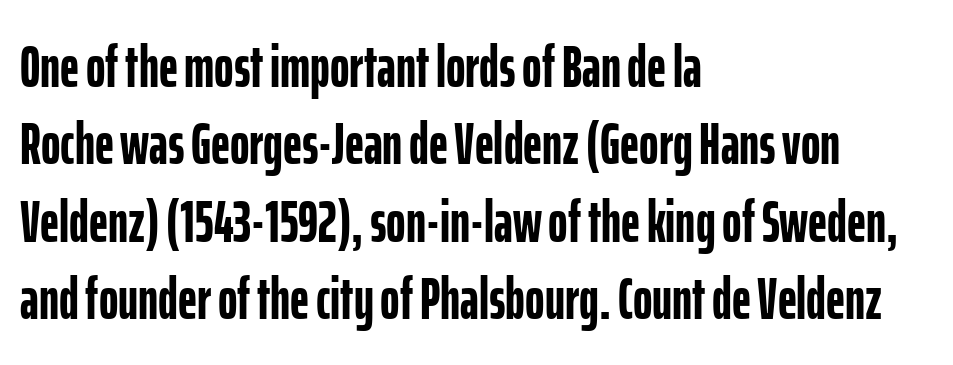
{"serif": "no", "italic": "no", "bold": "yes", "weight": "semibold", "width": "condensed", "stroke_contrast": "low", "x_height": "medium", "monospaced": "no", "underline": "no", "align": "left", "line_spacing": "normal", "line_spacing_ratio": 1.31, "letter_spacing": "normal", "letter_spacing_em": 0.0, "glyph_px": 59}
